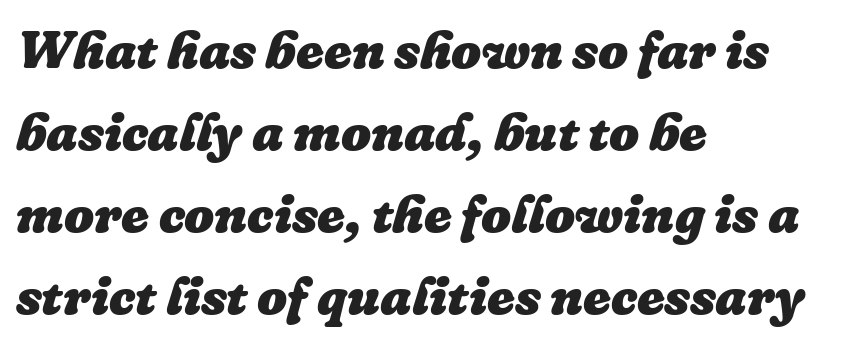
The image shows 53 px heavy type, italic (leaning right); set left-aligned, normal line spacing (1.55x), normal letter spacing, not underlined; low stroke contrast and a medium x-height.
